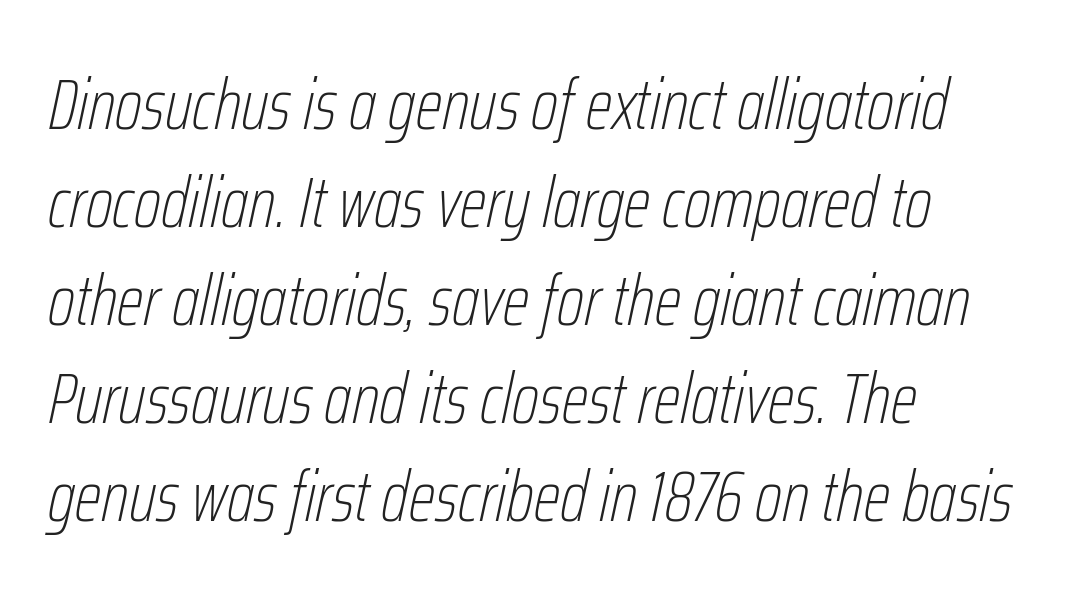
These lines keep a tight, regular rhythm from letter to letter. The cut favours lightness, reaching ordinary text weight at its darkest. Here the designer chose a conventional face with non-uniform glyph widths. Baseline-to-baseline distance is the conventional proportion of letter height. You can tell it's italic because the verticals aren't actually vertical.
